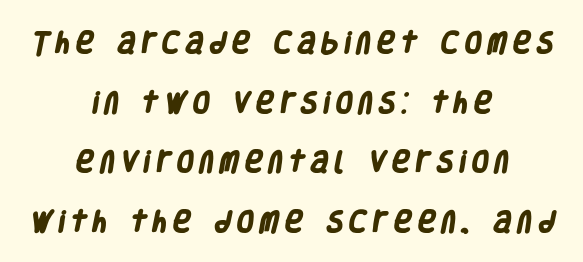
The gaps between neighbouring characters are conspicuously large. Words float on clear page, feet unadorned. One glance says open: line gaps are wider than usual. Heavy, bold letterforms.
